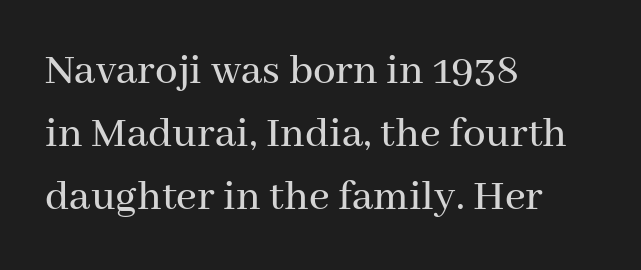
Layout note: lines flush left. Upright lettering throughout. These lines keep a tight, regular rhythm from letter to letter. The face used here is proportionally spaced, like ordinary book or web type. Evenly set lines give the paragraph a standard silhouette. The gap between lines stays unmarked.
